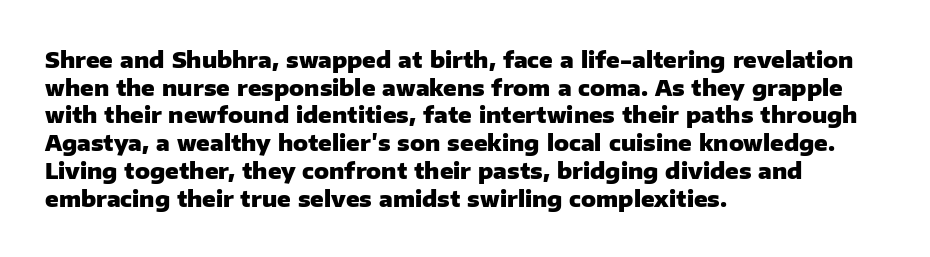
Q: Is the text bold? A: Yes.
Q: Is the text italic (slanted)? A: No, it is upright.
Q: Is the text underlined? A: No.
Q: How is the paragraph aligned? A: Left-aligned.
Q: Is the spacing between letters normal or unusually wide? A: Normal.
Q: Is the spacing between lines tight, normal or loose? A: Normal.
